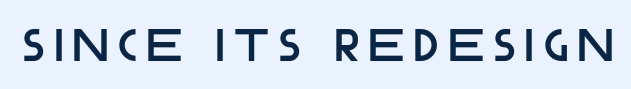
Think of a printed novel: that variable character pitch is what you see here. Examine the stroke ends and you'll find no serifs. Ordinary non-slanted type is in use. In terms of letterspacing, this is a distinctly airy, spread setting. Words float on clear page, feet unadorned.
